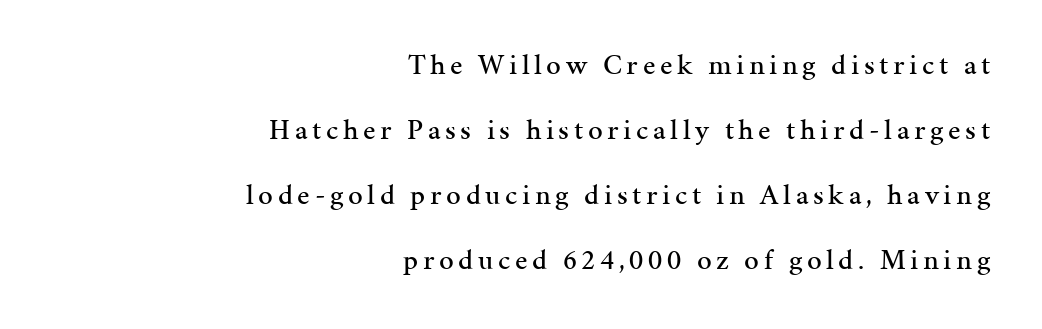
{"serif": "yes", "italic": "no", "width": "normal", "stroke_contrast": "medium", "x_height": "medium", "monospaced": "no", "underline": "no", "align": "right", "line_spacing": "loose", "line_spacing_ratio": 2.24, "glyph_px": 29}
